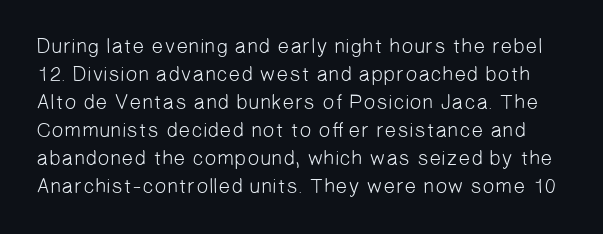
Q: Is the text bold? A: No.
Q: Is the text underlined? A: No.
Q: Is the spacing between letters normal or unusually wide? A: Normal.
Q: Is the spacing between lines tight, normal or loose? A: Normal.
